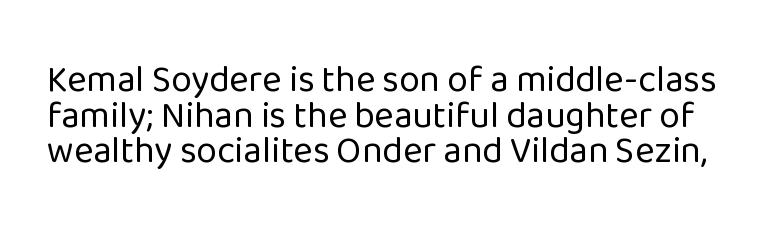
{"serif": "no", "italic": "no", "bold": "no", "weight": "regular", "width": "normal", "stroke_contrast": "low", "x_height": "medium", "monospaced": "no", "underline": "no", "line_spacing": "tight", "line_spacing_ratio": 0.96, "letter_spacing": "normal", "letter_spacing_em": 0.0, "glyph_px": 37}
